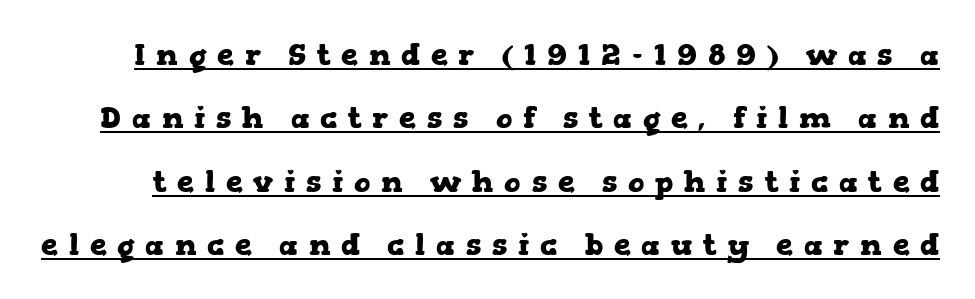
Q: Is the text bold? A: Yes.
Q: Is the text italic (slanted)? A: No, it is upright.
Q: Is the typeface a serif or a sans-serif typeface? A: Serif.
Q: Is the text underlined? A: Yes.
Q: Is the spacing between letters normal or unusually wide? A: Unusually wide.
Q: Is the spacing between lines tight, normal or loose? A: Loose.
Q: Width (condensed, normal, or wide)? A: Wide.
Q: Stroke contrast? A: Low.
Q: x-height? A: Medium.
Q: Monospaced? A: No.
